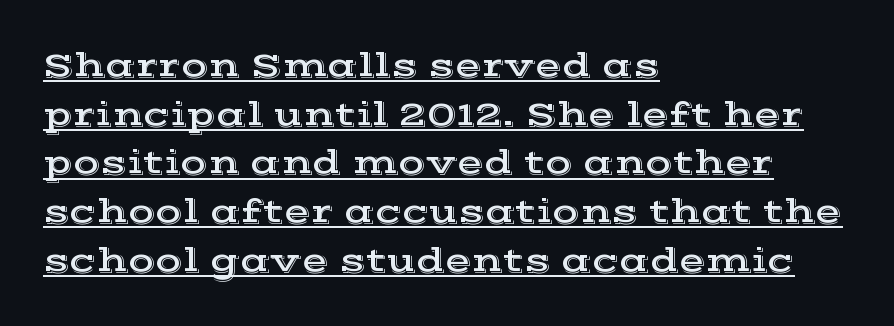
The image shows 35 px wide serif type, upright; set left-aligned, normal line spacing (1.39x), normal letter spacing, underlined; a medium x-height.
